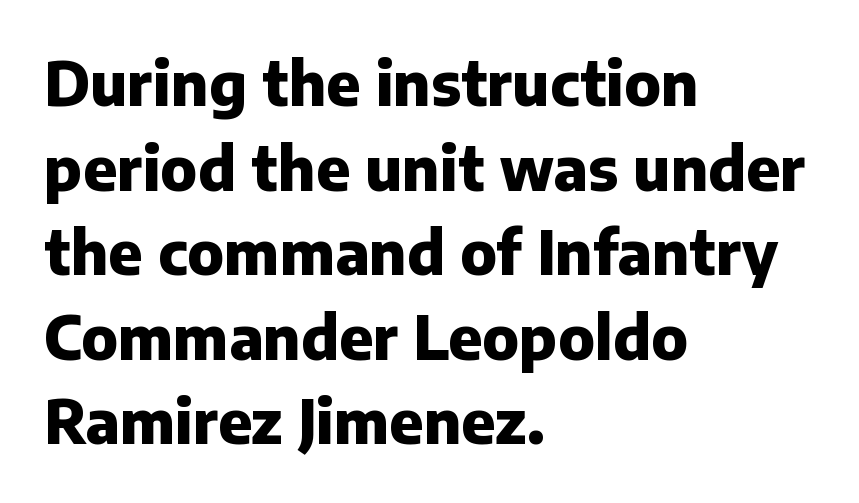
The image shows 60 px heavy sans-serif type, upright; set left-aligned, normal line spacing (1.41x), normal letter spacing, not underlined; low stroke contrast and a medium x-height.
